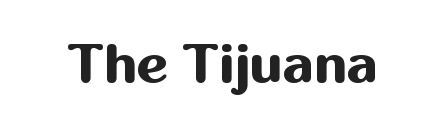
Each word holds together tightly as a unit, with standard inter-letter gaps. Weight: bold. I'd call this a sans setting — the letters go barefoot. Is this a fixed-width face? No — the glyphs have proportional, varying widths. Anything drawn beneath the words? Only blank space. Every stem runs plumb, perpendicular to the baseline.
